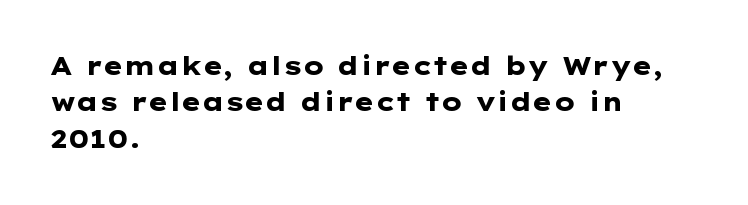
The letters are bold, with thick, heavy strokes. If you measured baseline to baseline, you'd find a middling distance. Posture: straight, roman, zero tilt. No word sits above an underline.
